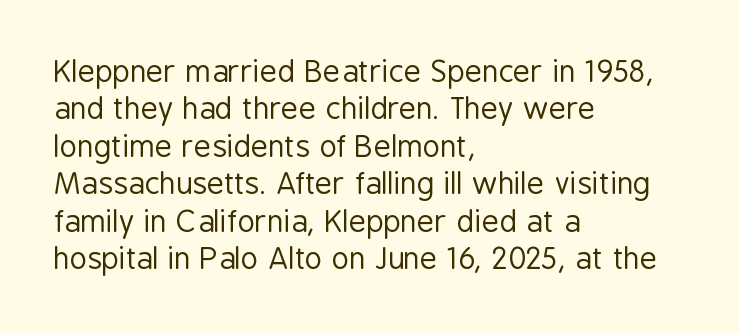
Q: Is the text bold? A: No.
Q: Is the text italic (slanted)? A: No, it is upright.
Q: Is the typeface a serif or a sans-serif typeface? A: Sans-serif.
Q: Is the text underlined? A: No.
Q: How is the paragraph aligned? A: Left-aligned.
Q: Is the spacing between letters normal or unusually wide? A: Normal.
Q: Is the spacing between lines tight, normal or loose? A: Normal.
Q: Width (condensed, normal, or wide)? A: Condensed.
Q: Stroke contrast? A: Low.
Q: x-height? A: Medium.
Q: Monospaced? A: No.
